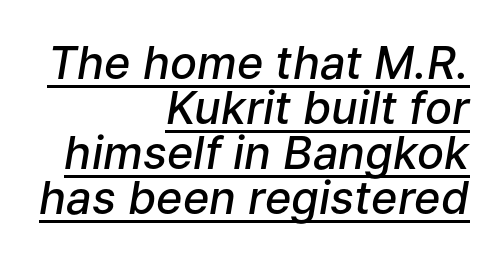
{"italic": "yes", "lean": "right", "slant_degrees": 9, "bold": "semi", "weight": "semibold", "width": "normal", "stroke_contrast": "low", "x_height": "medium", "monospaced": "no", "underline": "yes", "align": "right", "line_spacing": "tight", "line_spacing_ratio": 1.0, "letter_spacing": "normal", "letter_spacing_em": 0.0, "glyph_px": 45}
